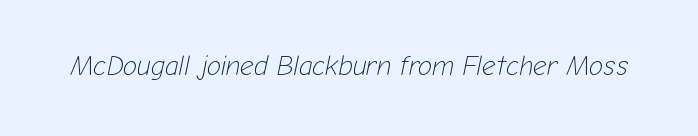
{"italic": "yes", "lean": "right", "slant_degrees": 12, "bold": "no", "underline": "no", "letter_spacing": "normal", "letter_spacing_em": 0.0, "glyph_px": 27}
